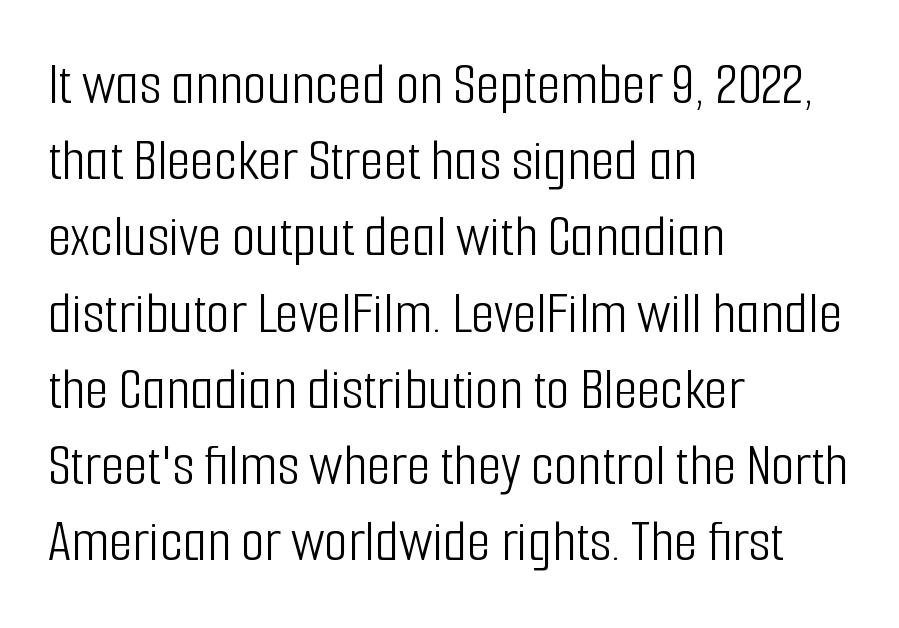
{"serif": "no", "italic": "no", "bold": "no", "weight": "light", "width": "condensed", "stroke_contrast": "low", "x_height": "medium", "monospaced": "no", "underline": "no", "align": "left", "line_spacing": "normal", "line_spacing_ratio": 1.25, "letter_spacing": "normal", "letter_spacing_em": 0.0, "glyph_px": 61}
